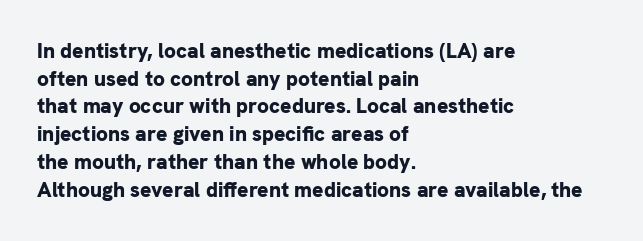
Q: Is the text bold? A: Yes.
Q: Is the text italic (slanted)? A: No, it is upright.
Q: Is the text underlined? A: No.
Q: How is the paragraph aligned? A: Left-aligned.
Q: Is the spacing between letters normal or unusually wide? A: Normal.
Q: Is the spacing between lines tight, normal or loose? A: Normal.
